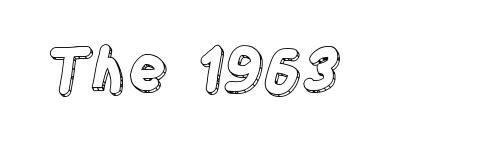
The image shows 59 px condensed type; set left-aligned, normal letter spacing, not underlined; a large x-height.
